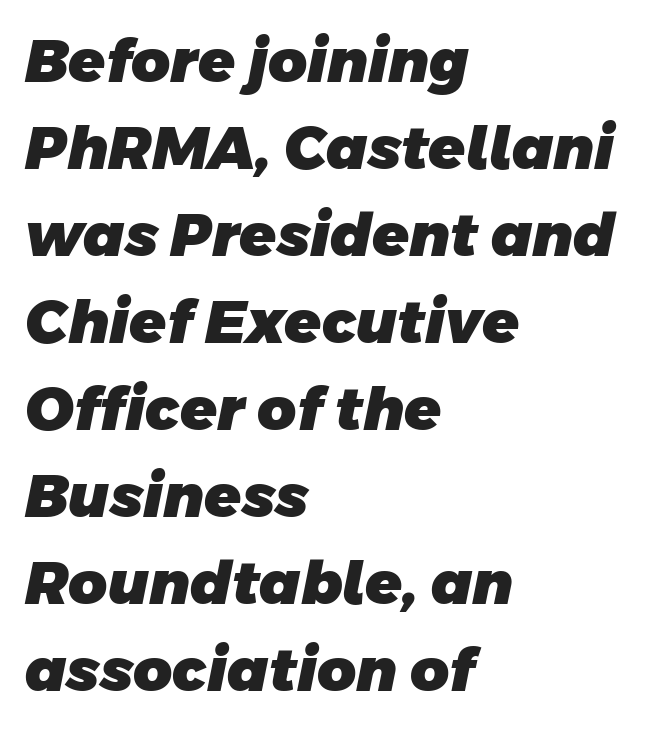
{"serif": "no", "bold": "yes", "weight": "heavy", "width": "normal", "stroke_contrast": "low", "x_height": "large", "monospaced": "no", "underline": "no", "align": "left", "line_spacing": "normal", "line_spacing_ratio": 1.45, "letter_spacing": "normal", "letter_spacing_em": 0.0, "glyph_px": 60}
